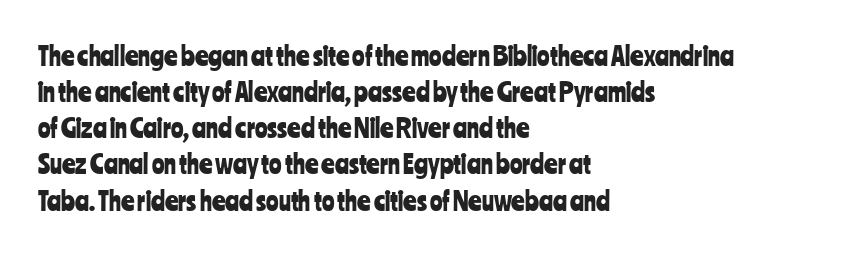
A typesetter would mark this as roman, not italic. Every row of glyphs begins at an identical x-position on the left. Descenders are the only things crossing below the line. Horizontal bands of white between lines are of average thickness.
